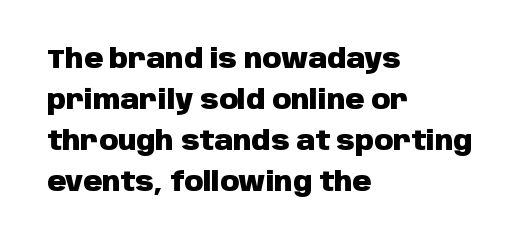
The image shows 26 px bold type, upright; set left-aligned, normal line spacing (1.58x), normal letter spacing, not underlined.
